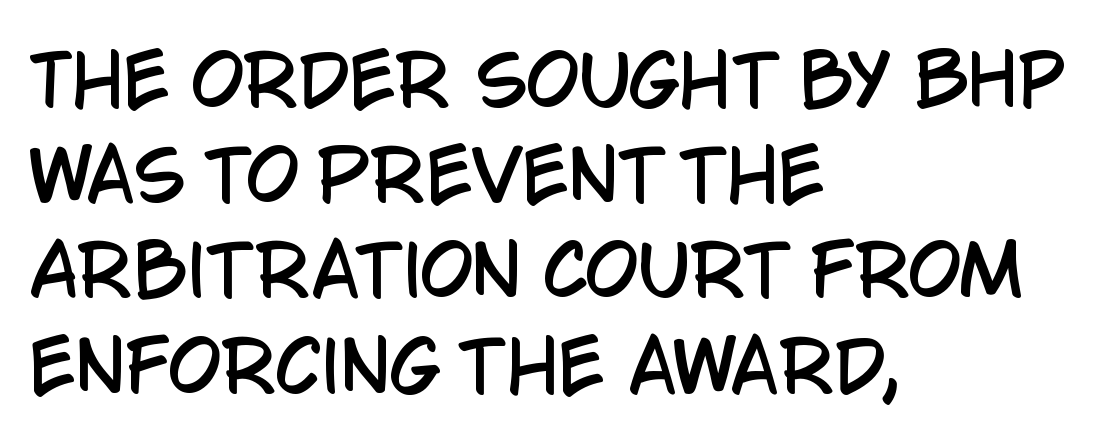
The image shows 69 px condensed sans-serif type, upright; set left-aligned, normal line spacing (1.38x), normal letter spacing, not underlined; low stroke contrast and a large x-height.
